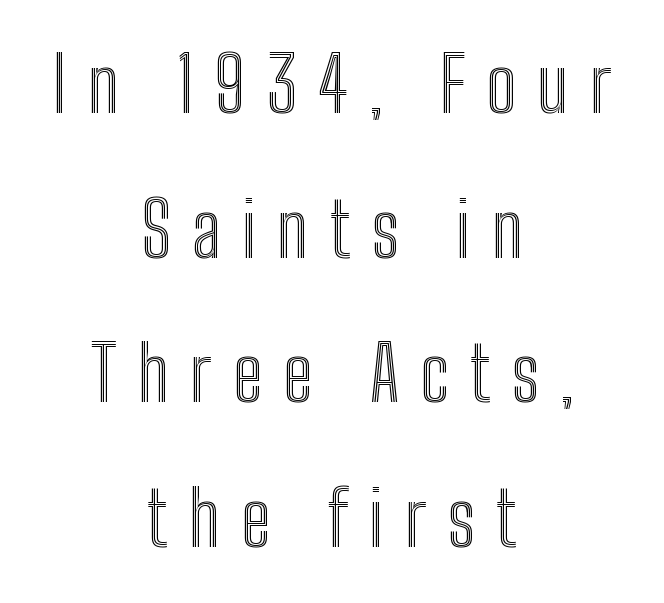
{"italic": "no", "width": "condensed", "x_height": "medium", "monospaced": "no", "underline": "no", "align": "center", "line_spacing": "loose", "line_spacing_ratio": 1.93, "letter_spacing": "wide", "letter_spacing_em": 0.28, "glyph_px": 75}
